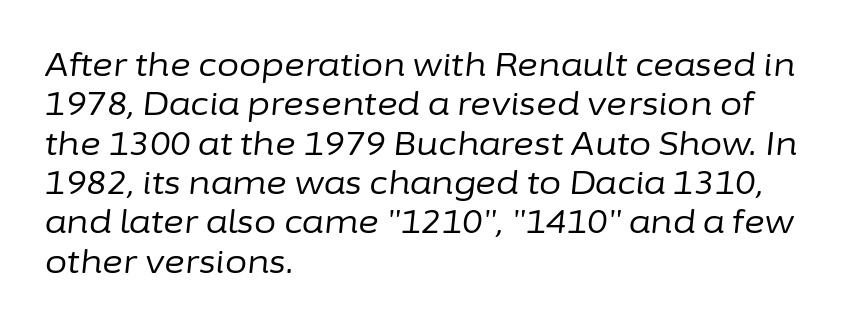
{"italic": "yes", "lean": "right", "slant_degrees": 6, "bold": "no", "weight": "regular", "width": "normal", "stroke_contrast": "low", "x_height": "medium", "monospaced": "no", "underline": "no", "align": "left", "line_spacing_ratio": 1.23, "letter_spacing": "normal", "letter_spacing_em": 0.0, "glyph_px": 32}
